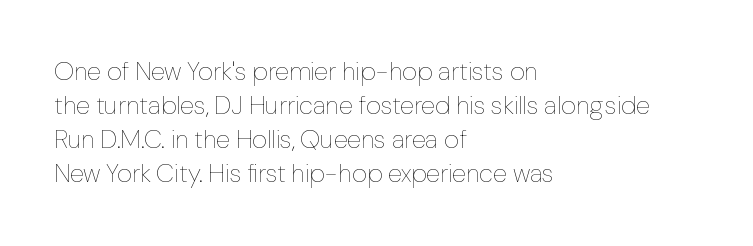
The image shows 26 px text type, upright; set left-aligned, normal line spacing (1.31x), normal letter spacing, not underlined.
